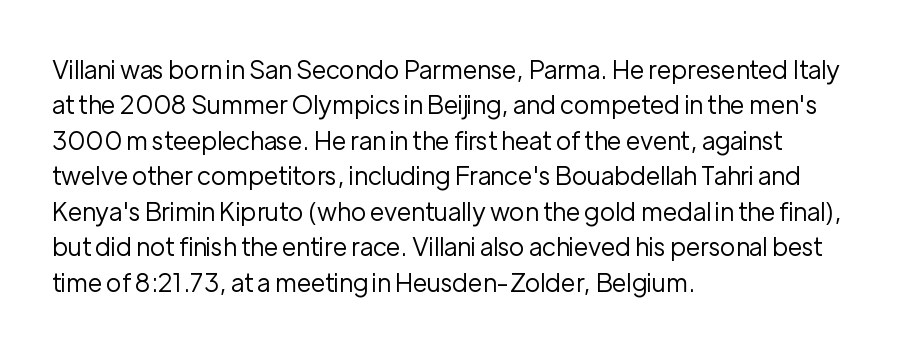
The image shows 25 px text type, upright; set left-aligned, normal line spacing (1.42x), normal letter spacing, not underlined.
